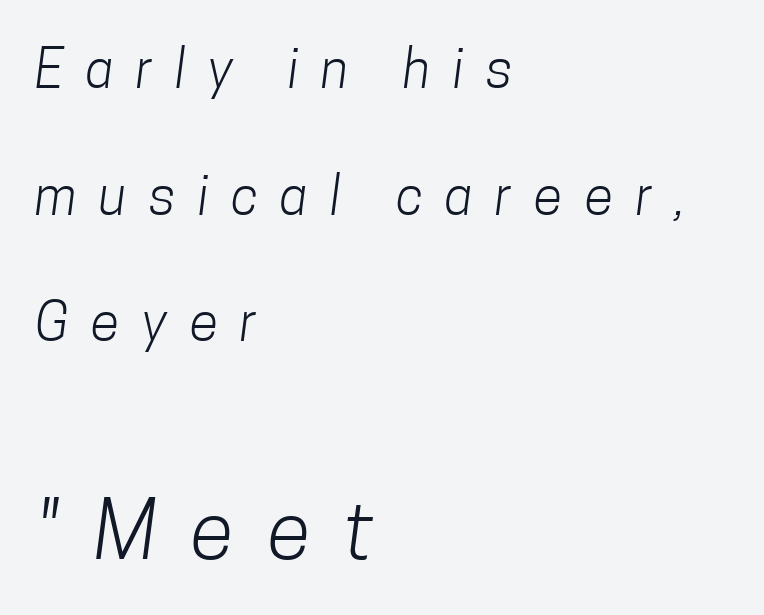
{"serif": "no", "bold": "no", "weight": "light", "width": "condensed", "stroke_contrast": "low", "x_height": "medium", "monospaced": "no", "underline": "no", "align": "left", "line_spacing": "loose", "line_spacing_ratio": 2.39, "letter_spacing": "wide", "letter_spacing_em": 0.42, "larger_block": "second", "size_ratio": 1.51, "glyph_px": 80}
